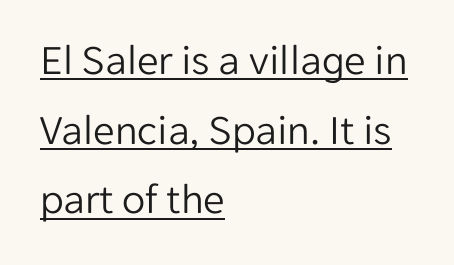
Q: Is the text bold? A: No.
Q: Is the text italic (slanted)? A: No, it is upright.
Q: Is the typeface a serif or a sans-serif typeface? A: Sans-serif.
Q: Is the text underlined? A: Yes.
Q: How is the paragraph aligned? A: Left-aligned.
Q: Is the spacing between letters normal or unusually wide? A: Normal.
Q: Is the spacing between lines tight, normal or loose? A: Normal.
Q: Width (condensed, normal, or wide)? A: Normal.
Q: Stroke contrast? A: Low.
Q: x-height? A: Medium.
Q: Monospaced? A: No.
